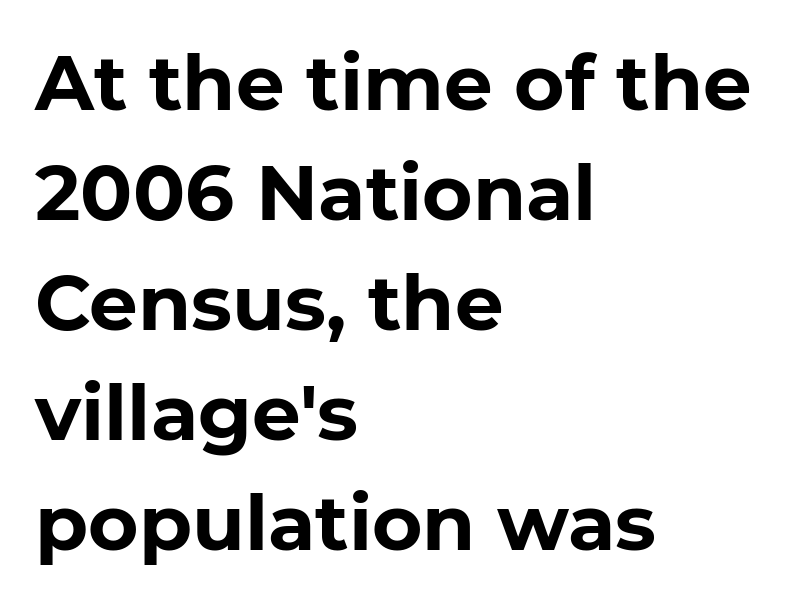
Q: Is the text bold? A: Yes.
Q: Is the text italic (slanted)? A: No, it is upright.
Q: Is the typeface a serif or a sans-serif typeface? A: Sans-serif.
Q: Is the text underlined? A: No.
Q: How is the paragraph aligned? A: Left-aligned.
Q: Is the spacing between letters normal or unusually wide? A: Normal.
Q: Is the spacing between lines tight, normal or loose? A: Normal.
Q: Width (condensed, normal, or wide)? A: Normal.
Q: Stroke contrast? A: Low.
Q: x-height? A: Medium.
Q: Monospaced? A: No.
